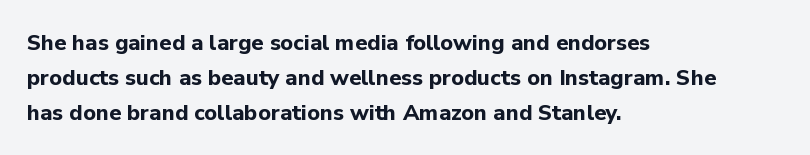
The image shows 22 px bold type, upright; set left-aligned, normal line spacing (1.58x), normal letter spacing, not underlined.
